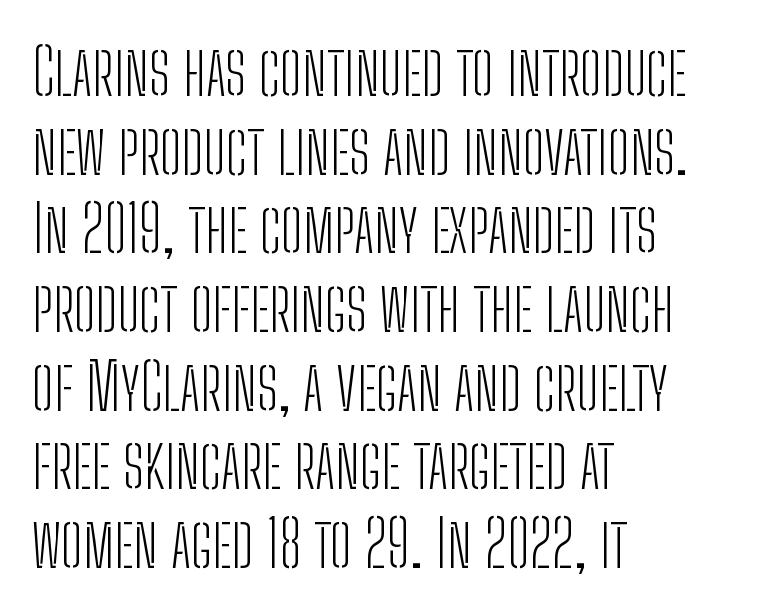
Q: Is the text bold? A: No.
Q: Is the text italic (slanted)? A: No, it is upright.
Q: Is the typeface a serif or a sans-serif typeface? A: Sans-serif.
Q: Is the text underlined? A: No.
Q: How is the paragraph aligned? A: Left-aligned.
Q: Is the spacing between letters normal or unusually wide? A: Normal.
Q: Width (condensed, normal, or wide)? A: Condensed.
Q: Stroke contrast? A: Low.
Q: x-height? A: Medium.
Q: Monospaced? A: No.
